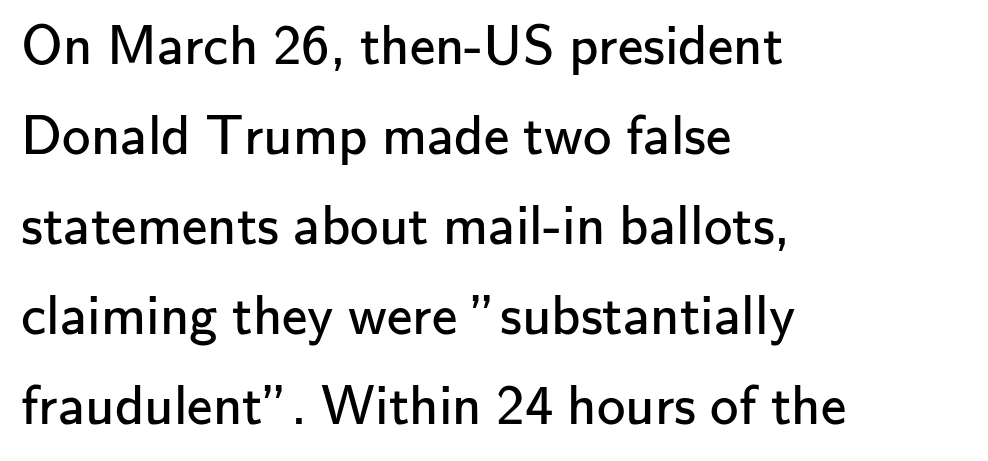
Q: Is the text bold? A: No.
Q: Is the text italic (slanted)? A: No, it is upright.
Q: Is the typeface a serif or a sans-serif typeface? A: Sans-serif.
Q: Is the text underlined? A: No.
Q: How is the paragraph aligned? A: Left-aligned.
Q: Is the spacing between letters normal or unusually wide? A: Normal.
Q: Is the spacing between lines tight, normal or loose? A: Normal.
Q: Width (condensed, normal, or wide)? A: Normal.
Q: Stroke contrast? A: Low.
Q: x-height? A: Small.
Q: Monospaced? A: No.
